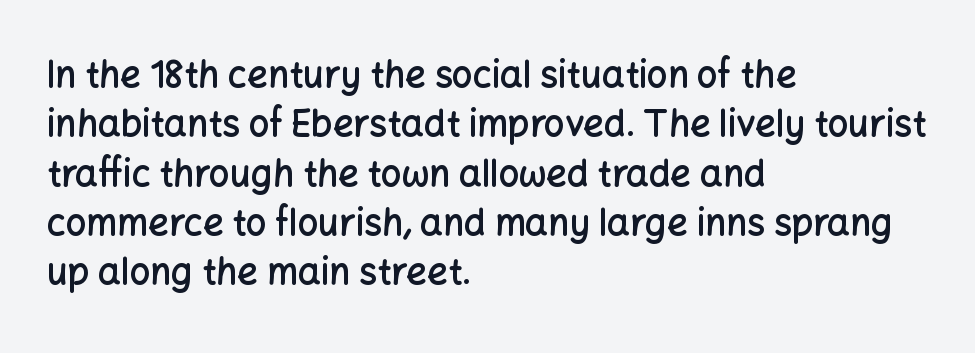
Q: Is the text bold? A: Semi-bold.
Q: Is the text italic (slanted)? A: No, it is upright.
Q: Is the typeface a serif or a sans-serif typeface? A: Sans-serif.
Q: Is the text underlined? A: No.
Q: How is the paragraph aligned? A: Left-aligned.
Q: Is the spacing between letters normal or unusually wide? A: Normal.
Q: Is the spacing between lines tight, normal or loose? A: Normal.
Q: Width (condensed, normal, or wide)? A: Normal.
Q: Stroke contrast? A: Low.
Q: x-height? A: Medium.
Q: Monospaced? A: No.
